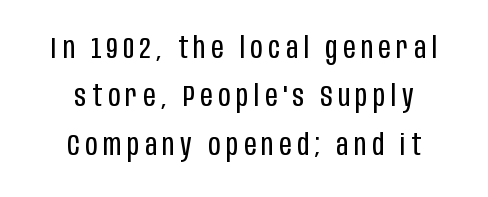
{"serif": "no", "italic": "no", "bold": "no", "weight": "regular", "width": "condensed", "stroke_contrast": "low", "x_height": "large", "monospaced": "no", "underline": "no", "align": "center", "line_spacing": "normal", "line_spacing_ratio": 1.61, "glyph_px": 30}
